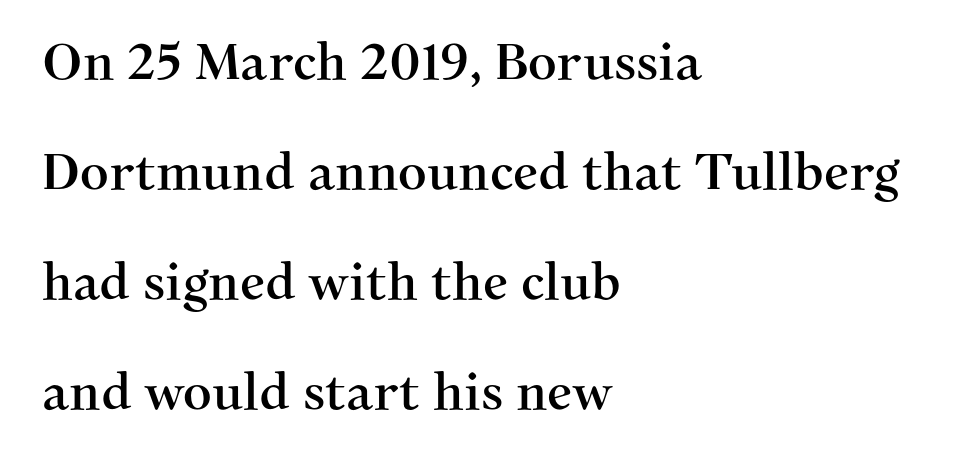
This rendering leaves character spacing at its baseline value. The type sits square on the baseline with zero lean. You could not count columns in this text — the font is proportionally spaced. In CSS terms this would be text-align: left.
